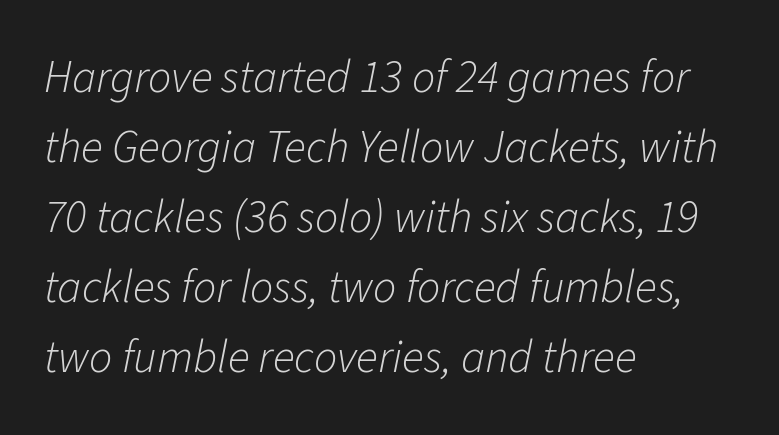
{"italic": "yes", "lean": "right", "slant_degrees": 11, "bold": "no", "weight": "light", "width": "normal", "stroke_contrast": "low", "x_height": "medium", "monospaced": "no", "underline": "no", "align": "left", "line_spacing": "normal", "line_spacing_ratio": 1.52, "letter_spacing": "normal", "letter_spacing_em": 0.0, "glyph_px": 46}
